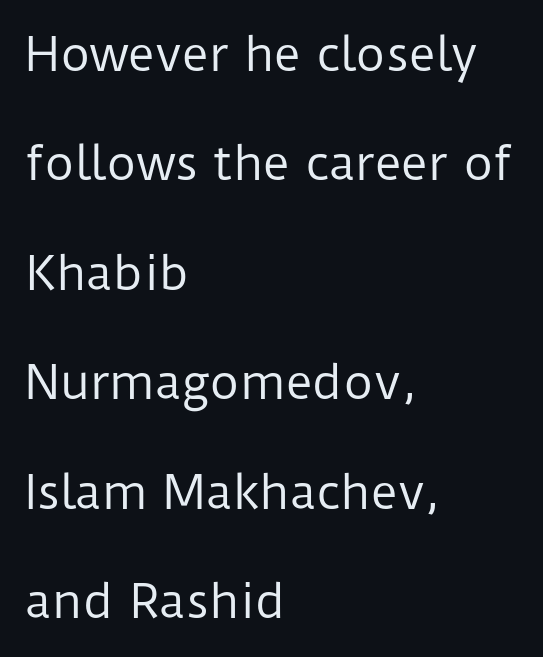
{"serif": "no", "italic": "no", "bold": "no", "weight": "regular", "width": "normal", "stroke_contrast": "low", "x_height": "medium", "monospaced": "no", "underline": "no", "align": "left", "line_spacing": "loose", "line_spacing_ratio": 2.38, "letter_spacing": "normal", "letter_spacing_em": 0.0, "glyph_px": 46}
